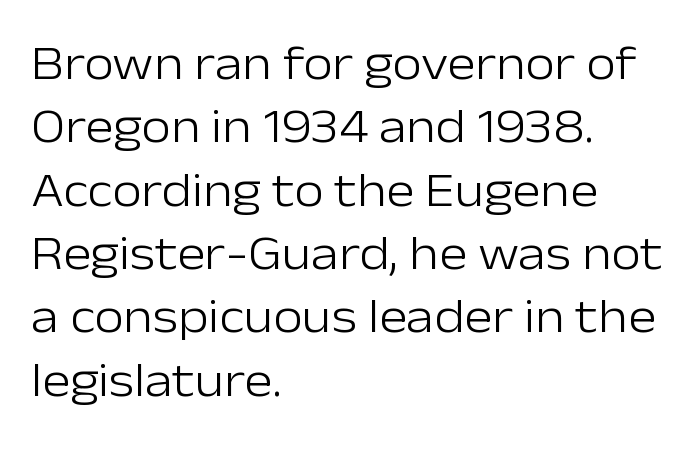
Q: Is the text bold? A: No.
Q: Is the text italic (slanted)? A: No, it is upright.
Q: Is the typeface a serif or a sans-serif typeface? A: Sans-serif.
Q: Is the text underlined? A: No.
Q: How is the paragraph aligned? A: Left-aligned.
Q: Is the spacing between letters normal or unusually wide? A: Normal.
Q: Is the spacing between lines tight, normal or loose? A: Normal.
Q: Width (condensed, normal, or wide)? A: Normal.
Q: Stroke contrast? A: Low.
Q: x-height? A: Medium.
Q: Monospaced? A: No.
